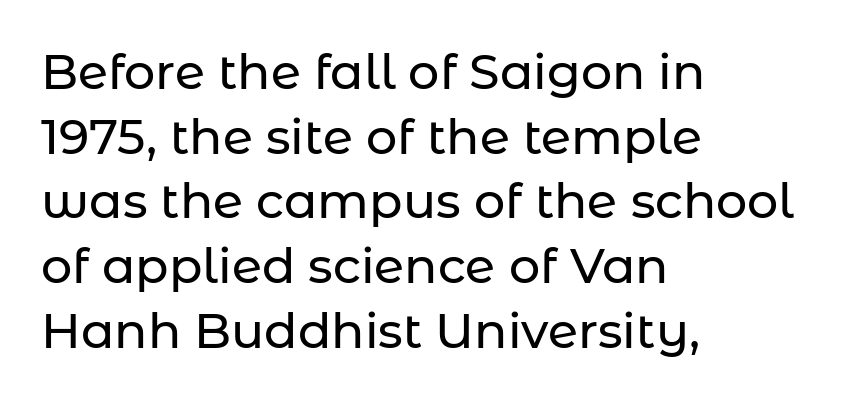
{"serif": "no", "italic": "no", "width": "normal", "stroke_contrast": "low", "x_height": "medium", "monospaced": "no", "underline": "no", "align": "left", "line_spacing": "normal", "line_spacing_ratio": 1.32, "letter_spacing": "normal", "letter_spacing_em": 0.0, "glyph_px": 49}
